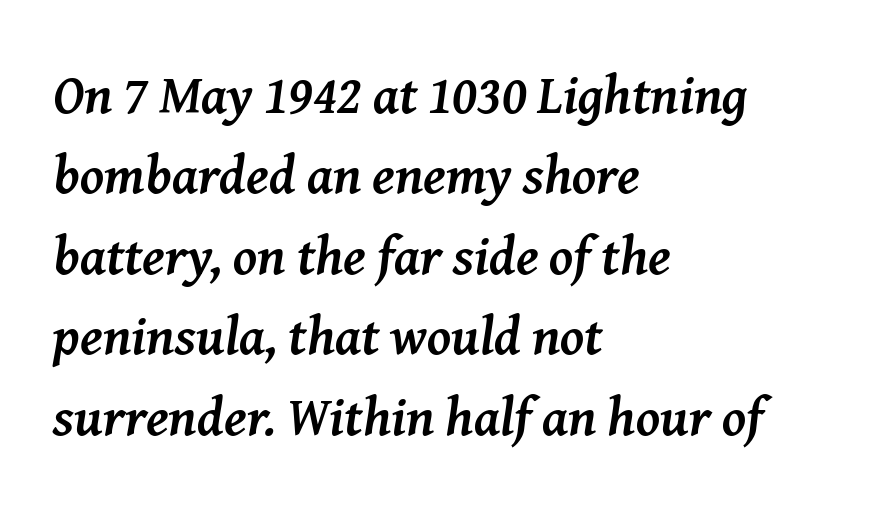
The image shows 54 px semibold serif type, italic (leaning right); set left-aligned, normal line spacing (1.49x), normal letter spacing, not underlined; medium stroke contrast and a medium x-height.
